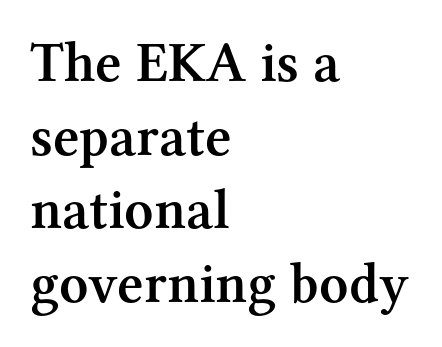
The image shows 57 px semibold serif type, upright; set left-aligned, normal line spacing (1.29x), normal letter spacing, not underlined; medium stroke contrast and a medium x-height.
